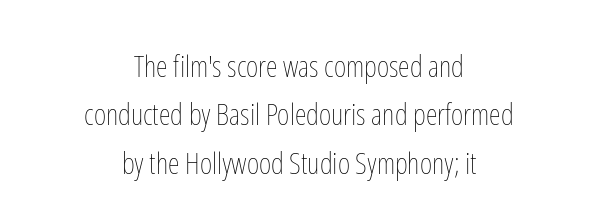
Q: Is the text bold? A: No.
Q: Is the text italic (slanted)? A: No, it is upright.
Q: Is the text underlined? A: No.
Q: How is the paragraph aligned? A: Centered.
Q: Is the spacing between letters normal or unusually wide? A: Normal.
Q: Is the spacing between lines tight, normal or loose? A: Normal.
Q: Width (condensed, normal, or wide)? A: Condensed.
Q: Stroke contrast? A: Low.
Q: x-height? A: Medium.
Q: Monospaced? A: No.
